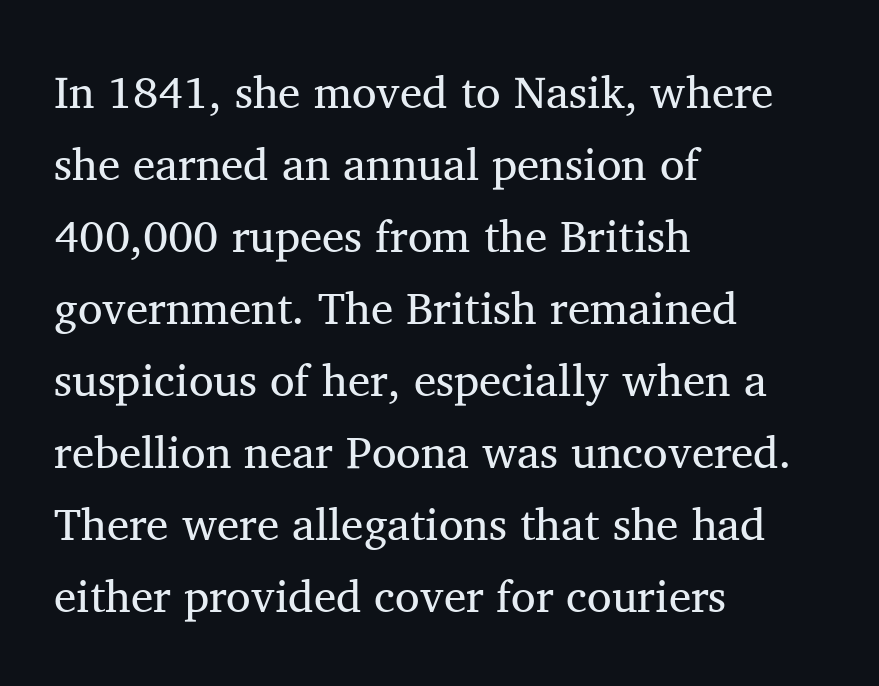
The image shows 45 px regular-weight serif type, upright; set left-aligned, normal line spacing (1.6x), normal letter spacing, not underlined; medium stroke contrast and a medium x-height.
